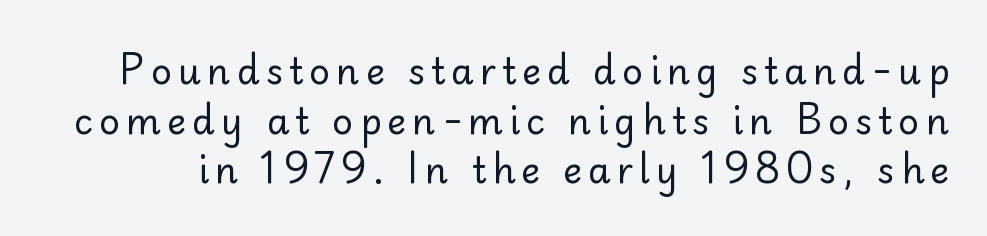
Q: Is the text bold? A: No.
Q: Is the text italic (slanted)? A: No, it is upright.
Q: Is the typeface a serif or a sans-serif typeface? A: Sans-serif.
Q: Is the text underlined? A: No.
Q: Is the spacing between lines tight, normal or loose? A: Normal.
Q: Width (condensed, normal, or wide)? A: Normal.
Q: Stroke contrast? A: Low.
Q: x-height? A: Small.
Q: Monospaced? A: No.
